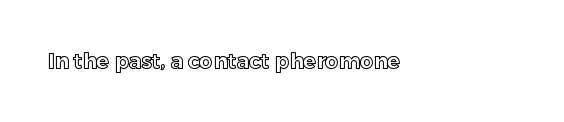
Every character sits straight up, as roman type does. The string is rendered with underlining switched off. Students, note that the glyphs here touch the page at normal intervals.
